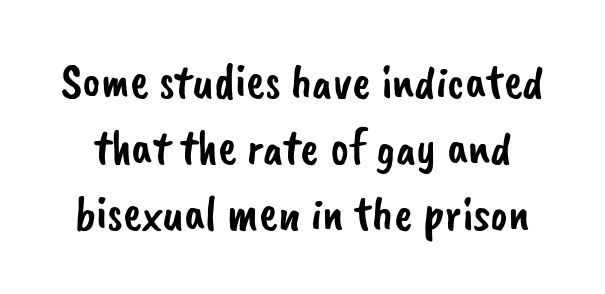
{"serif": "no", "width": "normal", "stroke_contrast": "low", "x_height": "small", "monospaced": "no", "underline": "no", "line_spacing": "normal", "line_spacing_ratio": 1.35, "letter_spacing": "normal", "letter_spacing_em": 0.0, "glyph_px": 49}
